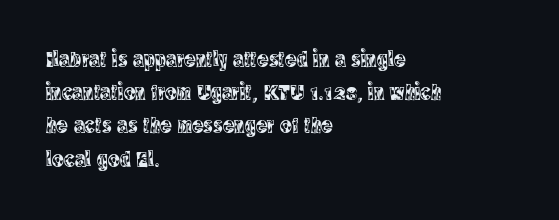
Q: Is the text italic (slanted)? A: No, it is upright.
Q: Is the text underlined? A: No.
Q: How is the paragraph aligned? A: Left-aligned.
Q: Is the spacing between letters normal or unusually wide? A: Normal.
Q: Is the spacing between lines tight, normal or loose? A: Normal.
